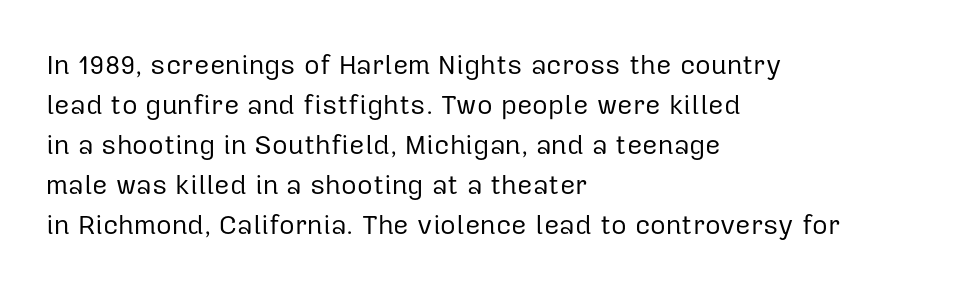
The image shows 27 px text type, upright; set left-aligned, normal line spacing (1.48x), normal letter spacing, not underlined.
